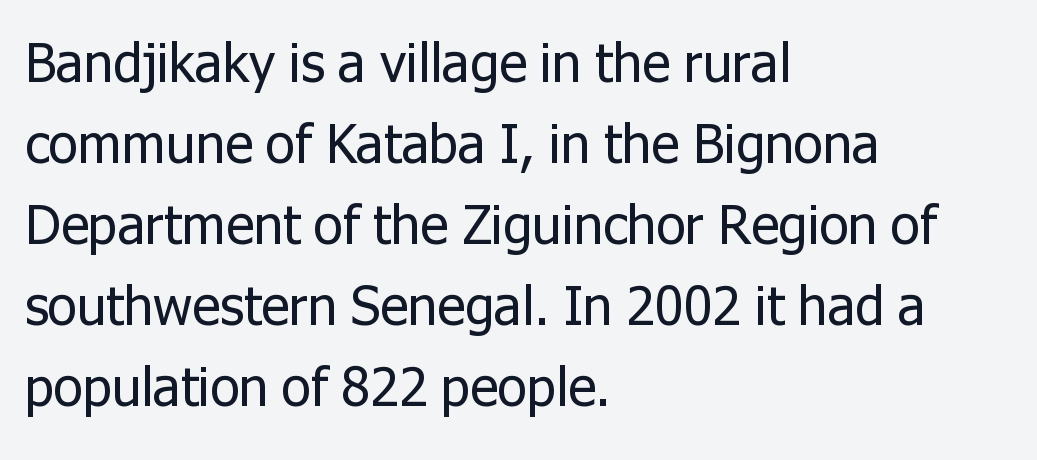
Q: Is the text bold? A: No.
Q: Is the text italic (slanted)? A: No, it is upright.
Q: Is the typeface a serif or a sans-serif typeface? A: Sans-serif.
Q: Is the text underlined? A: No.
Q: How is the paragraph aligned? A: Left-aligned.
Q: Is the spacing between letters normal or unusually wide? A: Normal.
Q: Is the spacing between lines tight, normal or loose? A: Normal.
Q: Width (condensed, normal, or wide)? A: Normal.
Q: Stroke contrast? A: Low.
Q: x-height? A: Medium.
Q: Monospaced? A: No.
